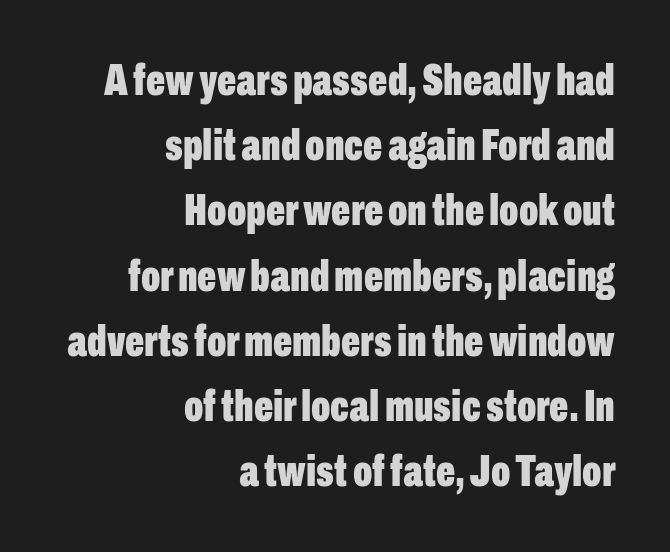
Q: Is the text bold? A: Yes.
Q: Is the text italic (slanted)? A: No, it is upright.
Q: Is the typeface a serif or a sans-serif typeface? A: Sans-serif.
Q: Is the text underlined? A: No.
Q: How is the paragraph aligned? A: Right-aligned.
Q: Is the spacing between letters normal or unusually wide? A: Normal.
Q: Is the spacing between lines tight, normal or loose? A: Normal.
Q: Width (condensed, normal, or wide)? A: Condensed.
Q: Stroke contrast? A: Low.
Q: x-height? A: Medium.
Q: Monospaced? A: No.
